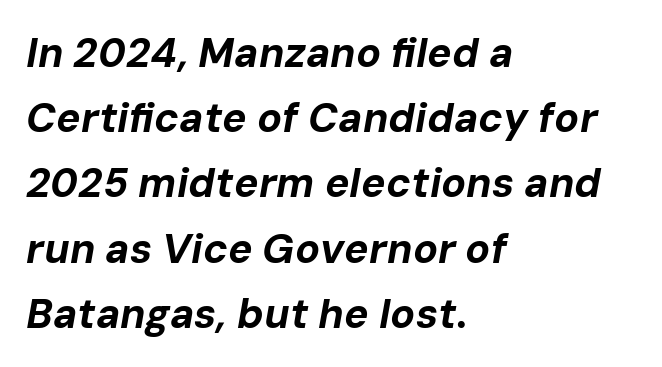
Caption: multi-line text, flush left, ragged right. Weight check: bold — yes, fully. Has an underline been added? It has not. It's the slanting kind of type. The letterforms sit shoulder to shoulder at normal distance. The passage shown is typed in a proportional face where columns would drift.
